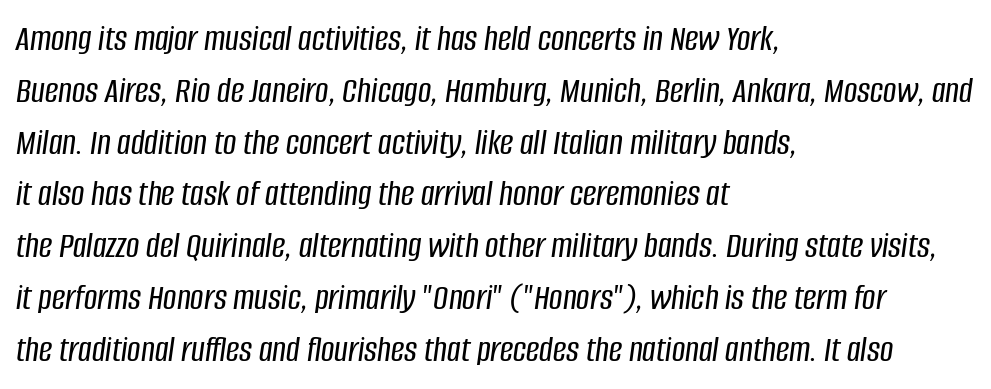
{"italic": "yes", "lean": "right", "slant_degrees": 8, "width": "condensed", "stroke_contrast": "low", "x_height": "large", "monospaced": "no", "underline": "no", "align": "left", "line_spacing": "normal", "line_spacing_ratio": 1.4, "letter_spacing": "normal", "letter_spacing_em": 0.0, "glyph_px": 37}
